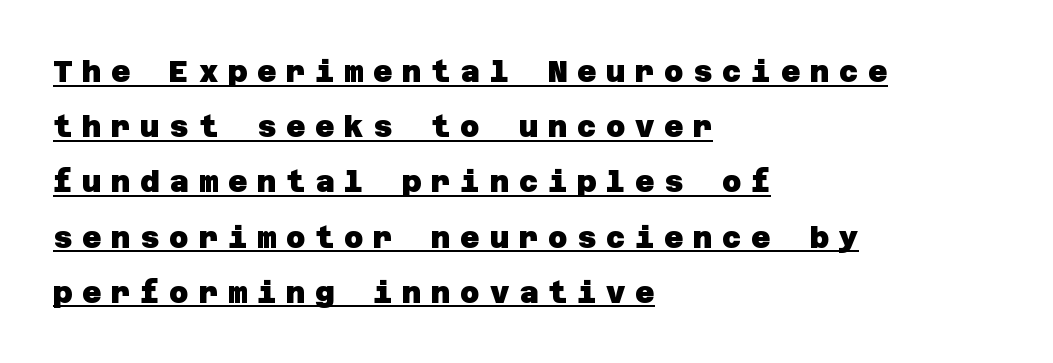
{"serif": "no", "bold": "yes", "weight": "heavy", "width": "normal", "stroke_contrast": "low", "x_height": "large", "underline": "yes", "align": "left", "line_spacing_ratio": 1.84, "letter_spacing": "wide", "letter_spacing_em": 0.32, "glyph_px": 30}
